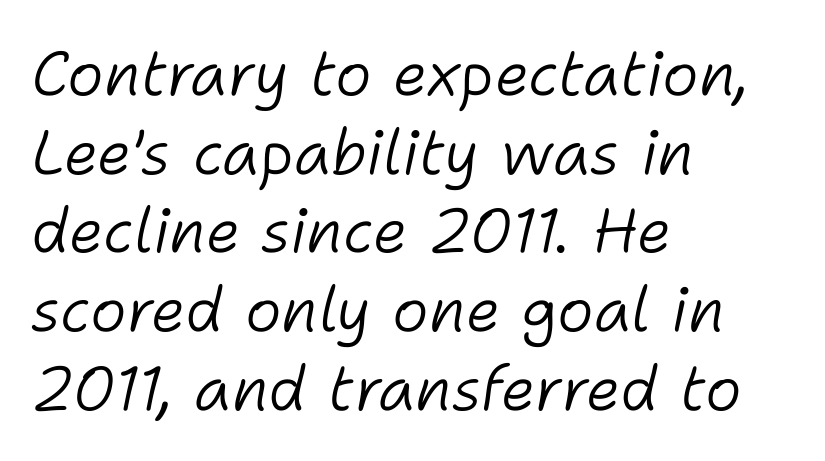
The image shows 62 px light type, italic (leaning right); set left-aligned, normal line spacing (1.27x), normal letter spacing, not underlined; low stroke contrast and a medium x-height.
